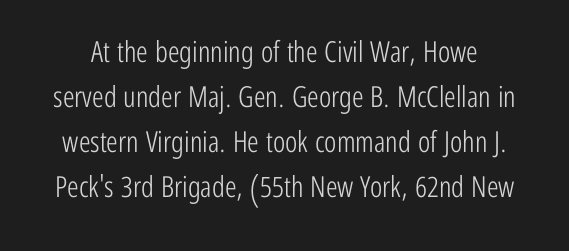
Q: Is the text bold? A: No.
Q: Is the text italic (slanted)? A: No, it is upright.
Q: Is the typeface a serif or a sans-serif typeface? A: Sans-serif.
Q: Is the text underlined? A: No.
Q: Is the spacing between letters normal or unusually wide? A: Normal.
Q: Is the spacing between lines tight, normal or loose? A: Normal.
Q: Width (condensed, normal, or wide)? A: Condensed.
Q: Stroke contrast? A: Low.
Q: x-height? A: Medium.
Q: Monospaced? A: No.
